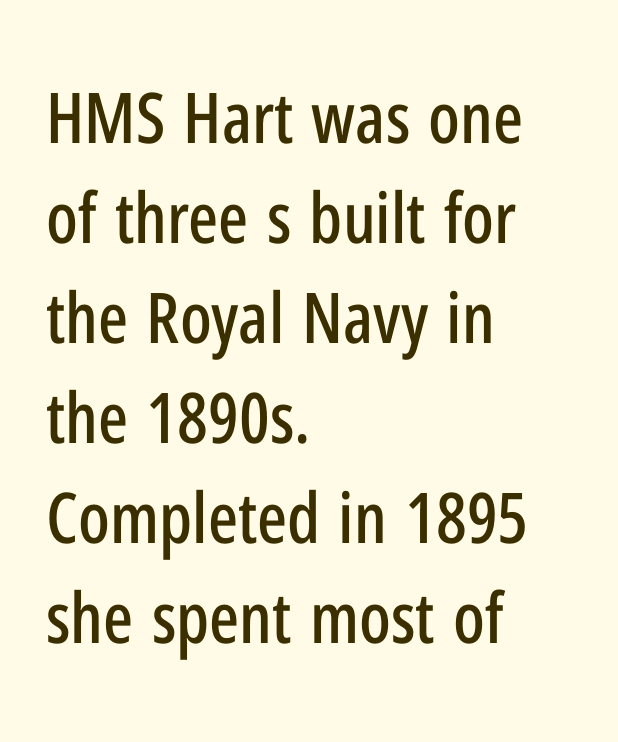
A typesetter would call this zero additional tracking. The rendering anchors every line to the left-hand side. Looks like regular typesetting: each glyph gets only the width it needs. Summary of vertical rhythm: regular, with standard interline spacing. Classification — sans serif. A roman cut, with each character standing at attention.
